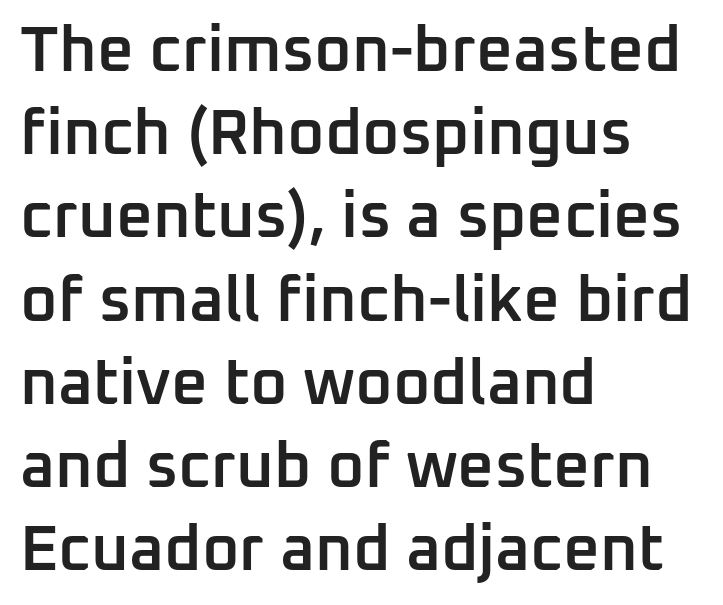
{"serif": "no", "italic": "no", "bold": "semi", "weight": "semibold", "width": "normal", "stroke_contrast": "low", "x_height": "medium", "monospaced": "no", "underline": "no", "align": "left", "line_spacing": "normal", "line_spacing_ratio": 1.3, "letter_spacing": "normal", "letter_spacing_em": 0.0, "glyph_px": 64}
